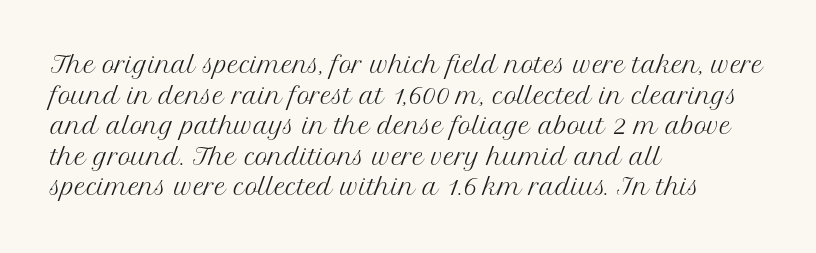
Here the glyphs are tracked normally, forming tight word shapes. This sample keeps an unexceptional amount of space between lines. Each stroke keeps to a modest, everyday thickness or less. This rendering uses left alignment, leaving the right contour irregular. Descenders are the only things crossing below the line.
